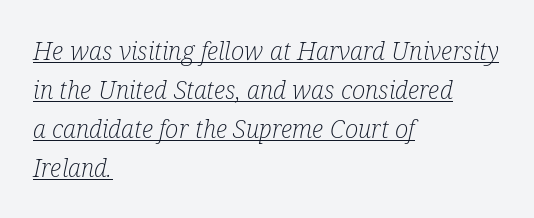
The passage shown stacks its lines at a standard gap. The text block is weighted toward the left margin, trailing off unevenly rightward. Summary of weight: not heavy and not bold. This sample uses an oblique cut, with every glyph tilted off the vertical. The string is rendered with underlining switched on. Caption: standard tracking, unaltered.
